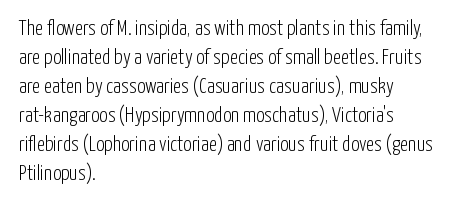
Letters rest on an invisible, unmarked baseline. Heaviness? Minimal to ordinary, like unemphasized prose. The rendering anchors every line to the left-hand side. The line-height multiplier appears to be the usual default.
